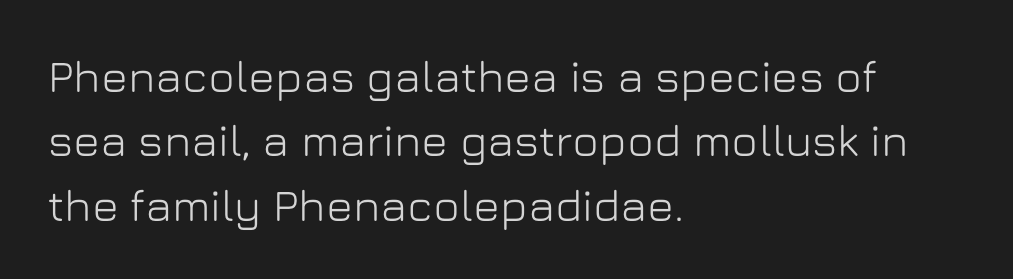
The image shows 45 px sans-serif type, upright; set left-aligned, normal line spacing (1.43x), normal letter spacing, not underlined; low stroke contrast and a medium x-height.
